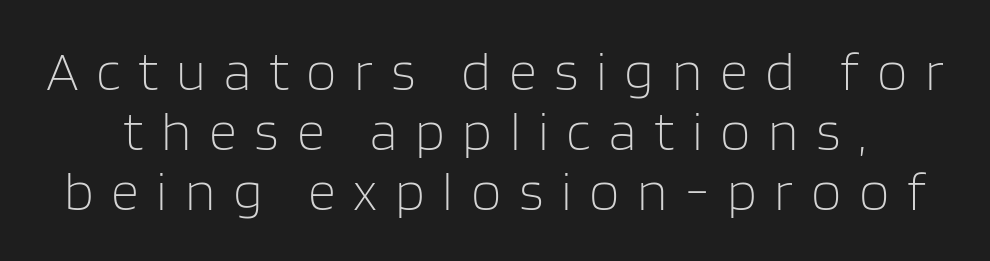
The image shows 55 px light sans-serif type, upright; set tight line spacing (1.09x), unusually wide letter spacing (+0.32 em), not underlined; low stroke contrast and a large x-height.
